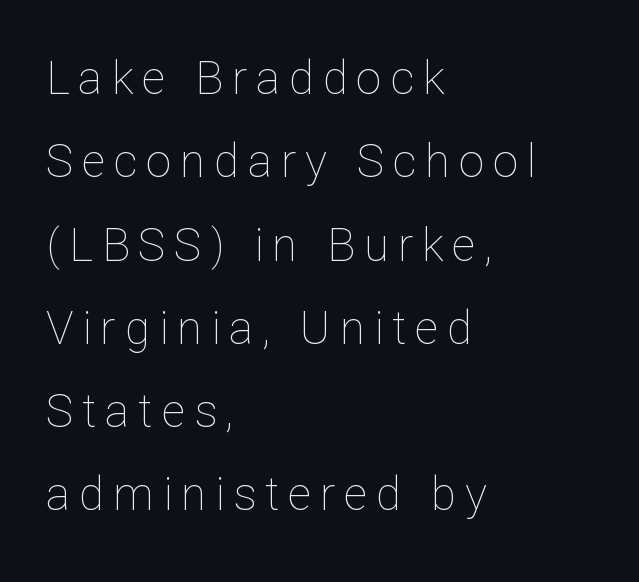
{"italic": "no", "bold": "no", "weight": "thin", "width": "normal", "stroke_contrast": "low", "x_height": "medium", "monospaced": "no", "underline": "no", "align": "left", "line_spacing_ratio": 1.81, "glyph_px": 46}
